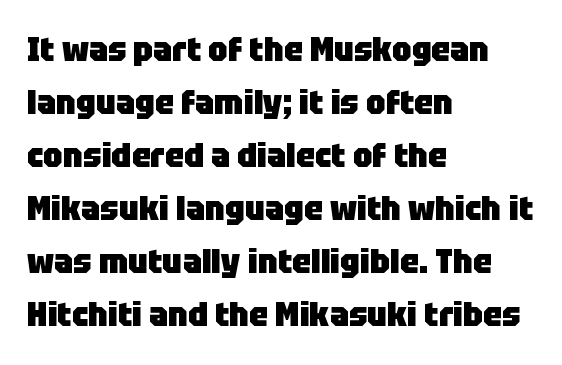
Q: Is the text bold? A: Yes.
Q: Is the text italic (slanted)? A: No, it is upright.
Q: Is the typeface a serif or a sans-serif typeface? A: Sans-serif.
Q: Is the text underlined? A: No.
Q: How is the paragraph aligned? A: Left-aligned.
Q: Is the spacing between letters normal or unusually wide? A: Normal.
Q: Is the spacing between lines tight, normal or loose? A: Normal.
Q: Width (condensed, normal, or wide)? A: Normal.
Q: Stroke contrast? A: Low.
Q: x-height? A: Large.
Q: Monospaced? A: No.
